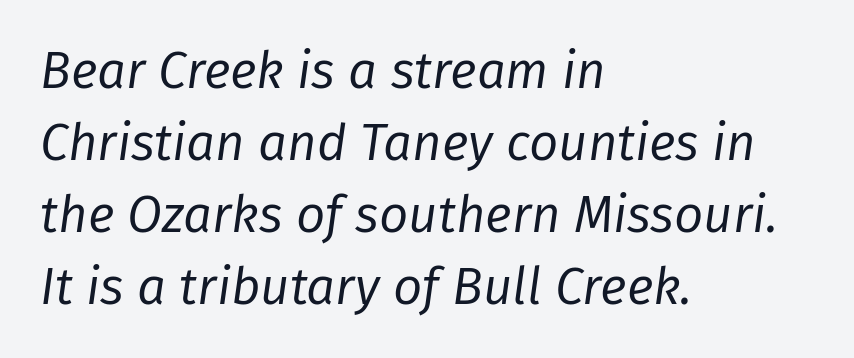
Q: Is the text bold? A: No.
Q: Is the text italic (slanted)? A: Yes, it leans right by about 8 degrees.
Q: Is the text underlined? A: No.
Q: How is the paragraph aligned? A: Left-aligned.
Q: Is the spacing between letters normal or unusually wide? A: Normal.
Q: Is the spacing between lines tight, normal or loose? A: Normal.
Q: Width (condensed, normal, or wide)? A: Normal.
Q: Stroke contrast? A: Low.
Q: x-height? A: Medium.
Q: Monospaced? A: No.
